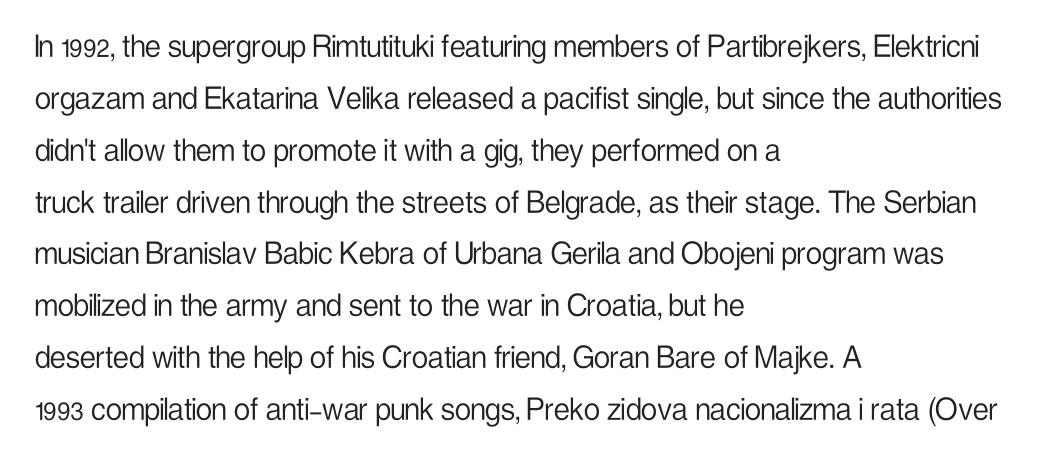
{"serif": "no", "italic": "no", "bold": "no", "weight": "light", "width": "condensed", "stroke_contrast": "low", "x_height": "medium", "monospaced": "no", "underline": "no", "align": "left", "line_spacing": "normal", "line_spacing_ratio": 1.44, "letter_spacing": "normal", "letter_spacing_em": 0.0, "glyph_px": 36}
